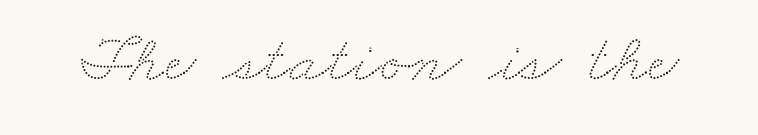
The image shows 68 px wide type; set normal letter spacing, not underlined; low stroke contrast and a small x-height.
